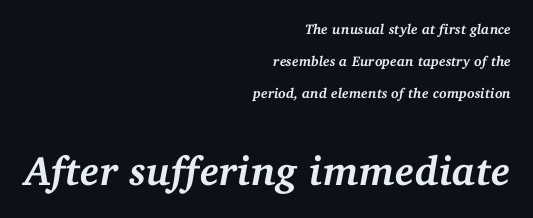
Characters follow at the spacing the type designer built in. A flush-right, rag-left setting is used for this passage. Unlike a clean sans, this face finishes its strokes with serifs. Descenders are the only things crossing below the line. This sample has the flowing, uneven cadence of proportional lettering. The composition opens small and finishes big.
